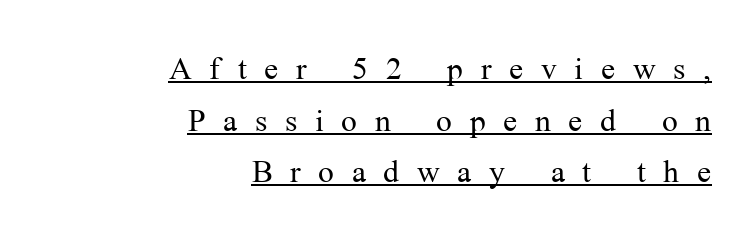
Q: Is the text bold? A: No.
Q: Is the text italic (slanted)? A: No, it is upright.
Q: Is the typeface a serif or a sans-serif typeface? A: Serif.
Q: Is the text underlined? A: Yes.
Q: How is the paragraph aligned? A: Right-aligned.
Q: Is the spacing between letters normal or unusually wide? A: Unusually wide.
Q: Width (condensed, normal, or wide)? A: Normal.
Q: Stroke contrast? A: Medium.
Q: x-height? A: Medium.
Q: Monospaced? A: No.
